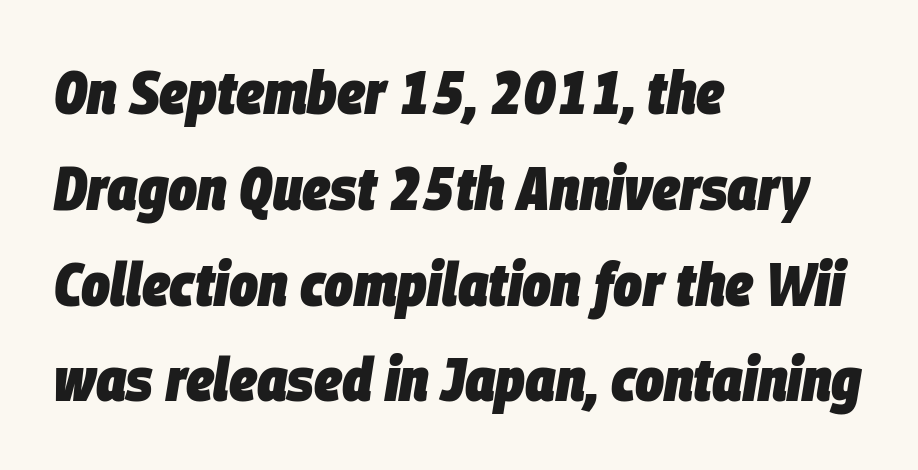
{"italic": "yes", "lean": "right", "slant_degrees": 9, "bold": "yes", "weight": "heavy", "width": "condensed", "stroke_contrast": "low", "x_height": "large", "monospaced": "no", "underline": "no", "align": "left", "line_spacing": "normal", "line_spacing_ratio": 1.57, "letter_spacing": "normal", "letter_spacing_em": 0.0, "glyph_px": 61}
